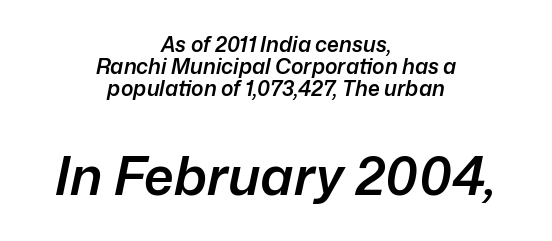
Q: Is the text bold? A: Semi-bold.
Q: Is the text italic (slanted)? A: Yes, it leans right by about 12 degrees.
Q: Is the text underlined? A: No.
Q: How is the paragraph aligned? A: Centered.
Q: Is the spacing between letters normal or unusually wide? A: Normal.
Q: Is the spacing between lines tight, normal or loose? A: Tight.
Q: Which block of text is set in a larger size, the first (top) or the second (bottom)? A: The second (bottom) one.
Q: Width (condensed, normal, or wide)? A: Normal.
Q: Stroke contrast? A: Low.
Q: x-height? A: Medium.
Q: Monospaced? A: No.
